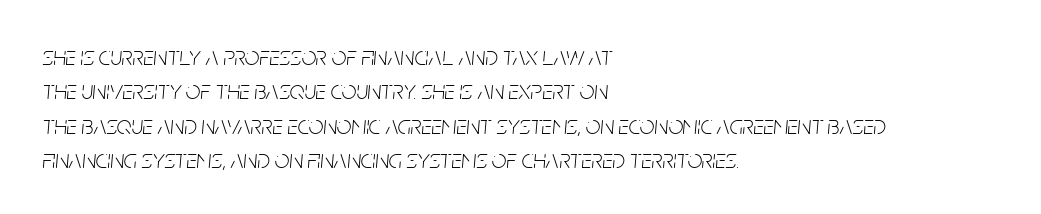
Q: Is the text bold? A: No.
Q: Is the text italic (slanted)? A: Yes, it leans right by about 5 degrees.
Q: Is the text underlined? A: No.
Q: How is the paragraph aligned? A: Left-aligned.
Q: Is the spacing between letters normal or unusually wide? A: Normal.
Q: Is the spacing between lines tight, normal or loose? A: Normal.
